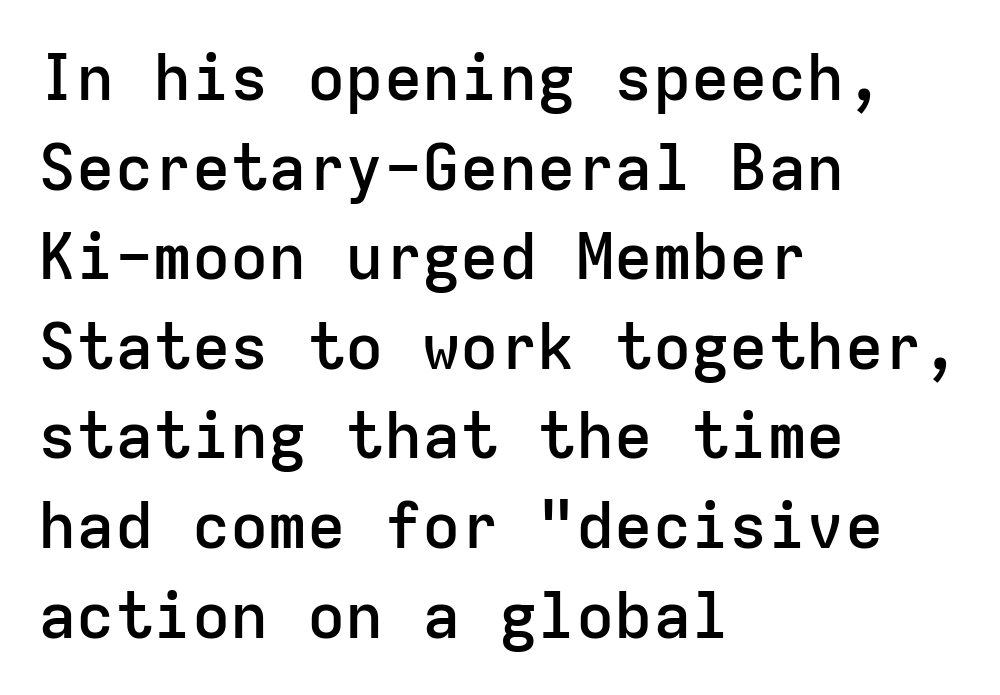
{"serif": "no", "italic": "no", "bold": "semi", "weight": "semibold", "width": "normal", "stroke_contrast": "low", "x_height": "medium", "monospaced": "yes", "underline": "no", "align": "left", "line_spacing": "normal", "line_spacing_ratio": 1.4, "letter_spacing": "normal", "letter_spacing_em": 0.0, "glyph_px": 64}
